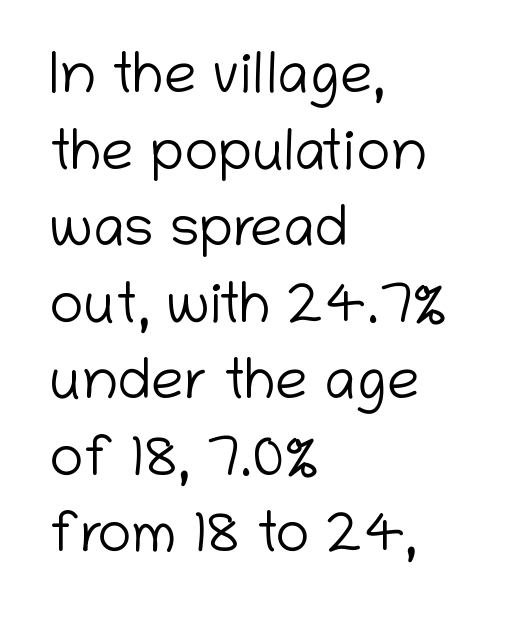
{"serif": "no", "italic": "no", "bold": "no", "weight": "light", "width": "normal", "stroke_contrast": "low", "x_height": "medium", "monospaced": "no", "underline": "no", "align": "left", "line_spacing": "normal", "line_spacing_ratio": 1.32, "letter_spacing": "normal", "letter_spacing_em": 0.0, "glyph_px": 58}
